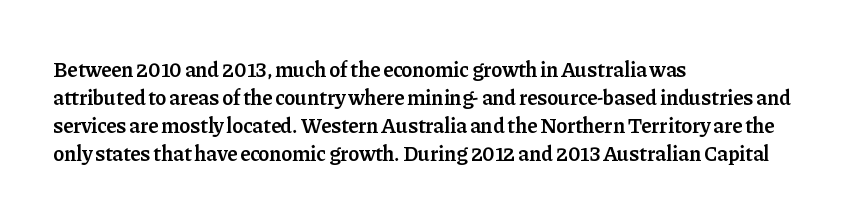
{"italic": "no", "bold": "semi", "underline": "no", "align": "left", "line_spacing": "normal", "line_spacing_ratio": 1.34, "letter_spacing": "normal", "letter_spacing_em": 0.0, "glyph_px": 21}
